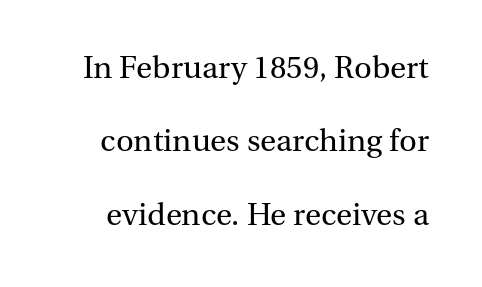
The image shows 33 px regular-weight serif type, upright; set loose line spacing (2.22x), normal letter spacing, not underlined; medium stroke contrast and a medium x-height.
